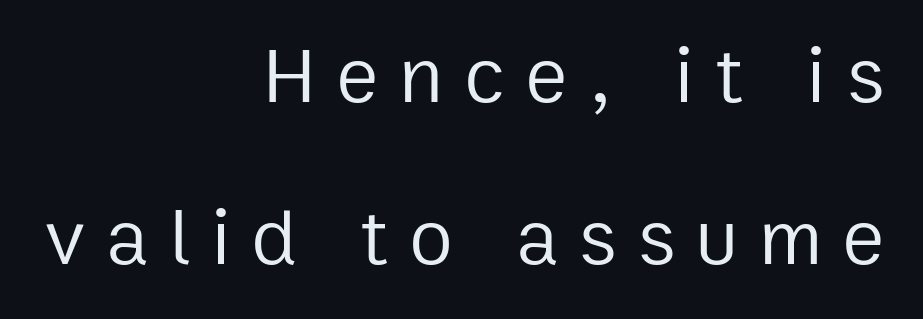
{"serif": "no", "italic": "no", "bold": "no", "weight": "regular", "width": "normal", "stroke_contrast": "low", "x_height": "medium", "monospaced": "no", "underline": "no", "align": "right", "line_spacing": "loose", "line_spacing_ratio": 2.03, "letter_spacing": "wide", "letter_spacing_em": 0.26, "glyph_px": 80}
